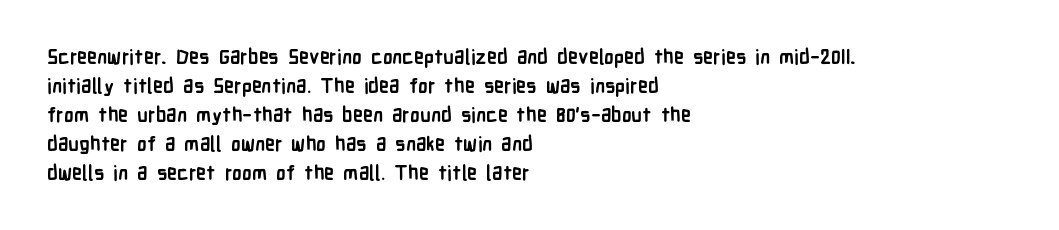
Style check: upright. The block of text has a typical density, with ordinary space between rows. The words here are not underlined. The paragraph shown leans on its left margin. The gaps between neighbouring characters are ordinary and unremarkable.
